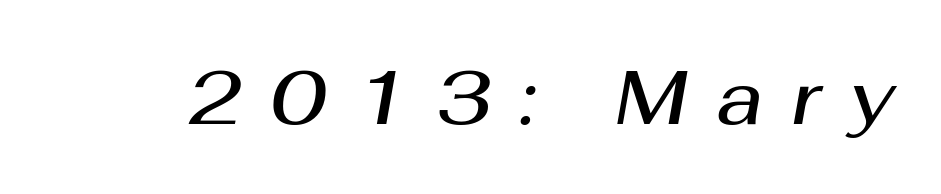
Q: Is the text bold? A: Semi-bold.
Q: Is the text italic (slanted)? A: Yes, it leans right by about 10 degrees.
Q: Is the text underlined? A: No.
Q: Is the spacing between letters normal or unusually wide? A: Unusually wide.
Q: Width (condensed, normal, or wide)? A: Normal.
Q: Stroke contrast? A: Medium.
Q: x-height? A: Medium.
Q: Monospaced? A: No.
